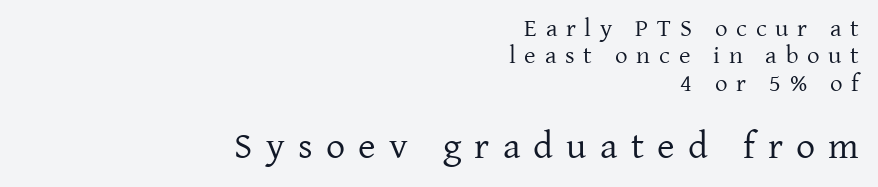
{"serif": "yes", "italic": "no", "bold": "no", "weight": "regular", "width": "normal", "stroke_contrast": "low", "x_height": "medium", "monospaced": "no", "underline": "no", "align": "right", "line_spacing": "tight", "line_spacing_ratio": 1.1, "letter_spacing": "wide", "letter_spacing_em": 0.35, "larger_block": "second", "size_ratio": 1.52, "glyph_px": 38}
